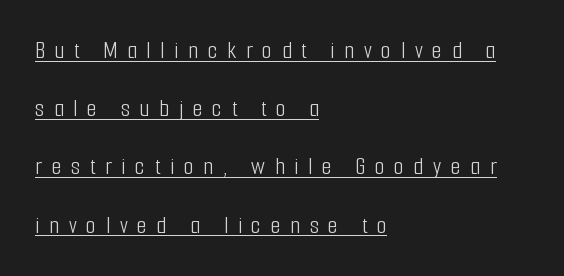
Q: Is the text bold? A: No.
Q: Is the text italic (slanted)? A: No, it is upright.
Q: Is the text underlined? A: Yes.
Q: How is the paragraph aligned? A: Left-aligned.
Q: Is the spacing between letters normal or unusually wide? A: Unusually wide.
Q: Is the spacing between lines tight, normal or loose? A: Loose.
